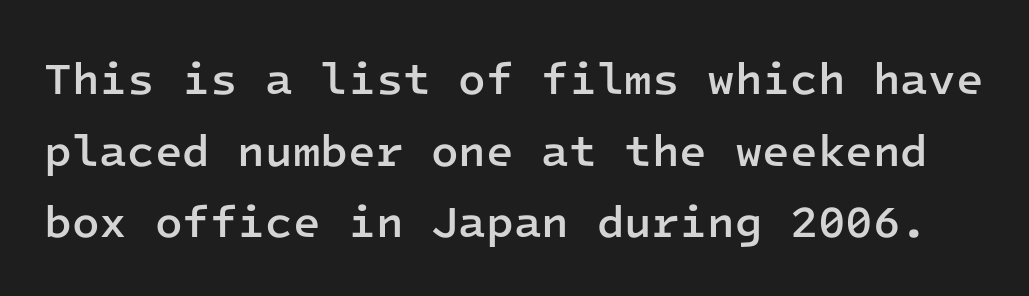
Q: Is the text bold? A: Semi-bold.
Q: Is the text italic (slanted)? A: No, it is upright.
Q: Is the typeface a serif or a sans-serif typeface? A: Sans-serif.
Q: Is the text underlined? A: No.
Q: Is the spacing between letters normal or unusually wide? A: Normal.
Q: Is the spacing between lines tight, normal or loose? A: Normal.
Q: Width (condensed, normal, or wide)? A: Normal.
Q: Stroke contrast? A: Low.
Q: x-height? A: Medium.
Q: Monospaced? A: Yes.
